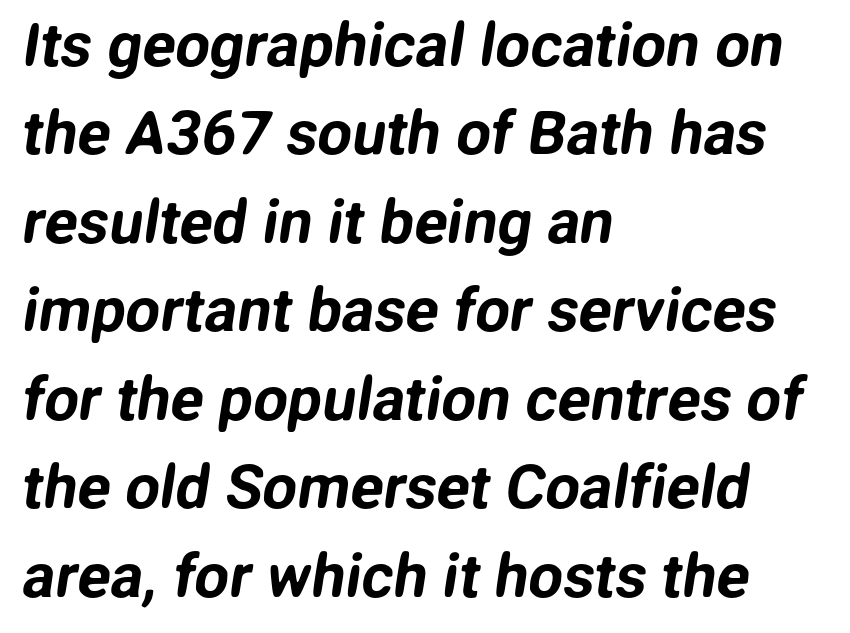
Q: Is the typeface a serif or a sans-serif typeface? A: Sans-serif.
Q: Is the text underlined? A: No.
Q: How is the paragraph aligned? A: Left-aligned.
Q: Is the spacing between letters normal or unusually wide? A: Normal.
Q: Is the spacing between lines tight, normal or loose? A: Normal.
Q: Width (condensed, normal, or wide)? A: Normal.
Q: Stroke contrast? A: Low.
Q: x-height? A: Medium.
Q: Monospaced? A: No.
